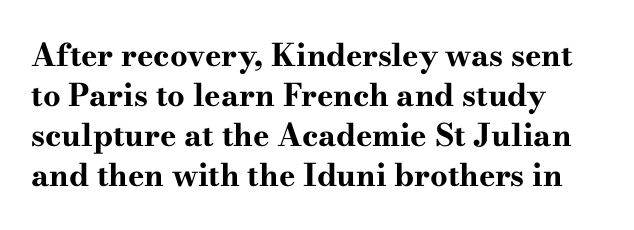
{"serif": "yes", "italic": "no", "bold": "yes", "weight": "bold", "width": "wide", "stroke_contrast": "high", "x_height": "small", "monospaced": "no", "underline": "no", "align": "left", "line_spacing": "normal", "line_spacing_ratio": 1.29, "letter_spacing": "normal", "letter_spacing_em": 0.0, "glyph_px": 31}
